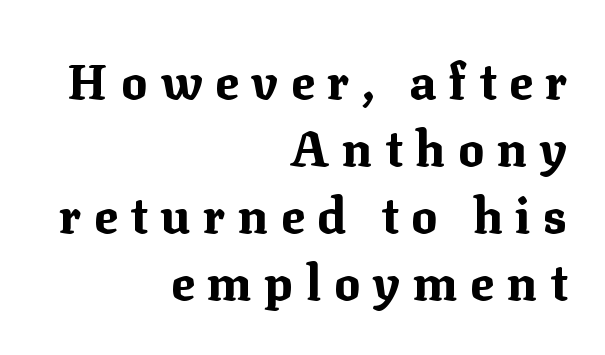
{"serif": "yes", "italic": "no", "bold": "yes", "weight": "bold", "width": "normal", "stroke_contrast": "medium", "x_height": "medium", "monospaced": "no", "underline": "no", "align": "right", "line_spacing": "normal", "line_spacing_ratio": 1.37, "letter_spacing": "wide", "letter_spacing_em": 0.26, "glyph_px": 49}
